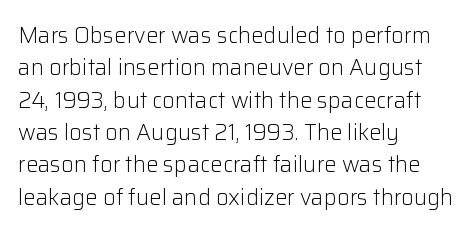
Does extra space separate the letters? No, they use regular spacing. Compared with a typical body face, this is equally light or lighter still. Casual observation: everything's shoved over to the left. This sample keeps an unexceptional amount of space between lines.
